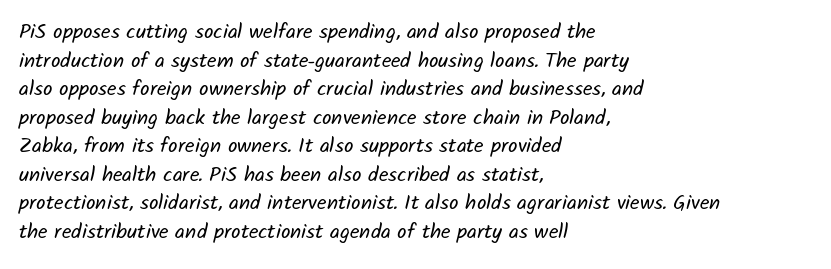
The designer left line spacing at the default. A typesetter would call this zero additional tracking. Nothing heavy about these letters — not bold at all. The passage is arranged the way most books set body copy — flush left.
